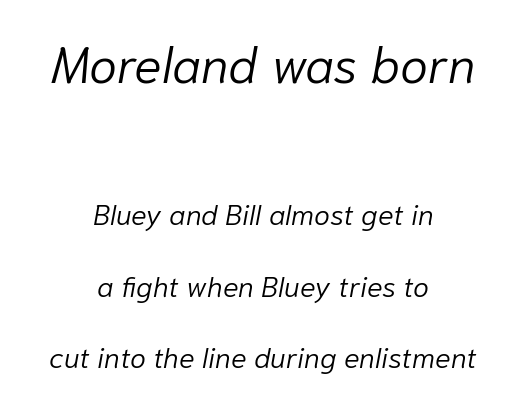
Q: Is the text bold? A: No.
Q: Is the text italic (slanted)? A: Yes, it leans right by about 10 degrees.
Q: Is the text underlined? A: No.
Q: How is the paragraph aligned? A: Centered.
Q: Is the spacing between letters normal or unusually wide? A: Normal.
Q: Is the spacing between lines tight, normal or loose? A: Loose.
Q: Which block of text is set in a larger size, the first (top) or the second (bottom)? A: The first (top) one.
Q: Width (condensed, normal, or wide)? A: Normal.
Q: Stroke contrast? A: Low.
Q: x-height? A: Medium.
Q: Monospaced? A: No.
